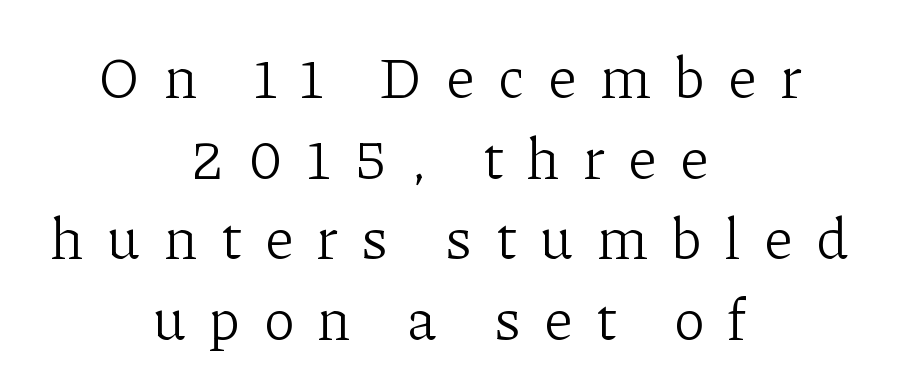
Caption: expanded tracking, letters set apart. A serif font was chosen for this passage. Line spacing here is normal. Looks like regular typesetting: each glyph gets only the width it needs. Check under the words: just untouched page. Heft: none added — not bold.
